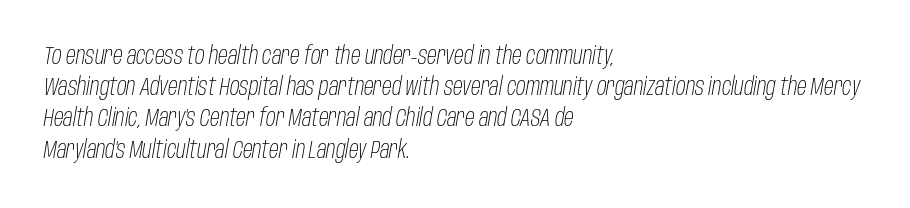
The image shows 24 px text type, italic (leaning right); set left-aligned, normal line spacing (1.3x), normal letter spacing, not underlined.
